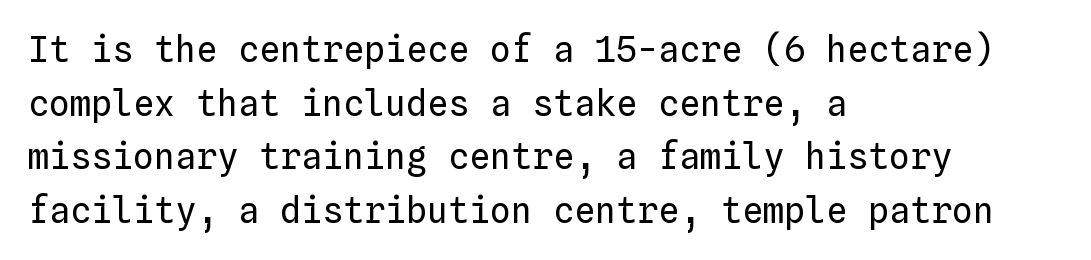
The line-height multiplier appears to be the usual default. The passage shown is typed in a monospace face where columns stay perfectly aligned. This sample is left-justified, so line endings fall wherever the words run out. Plain, unruled lines of type.
